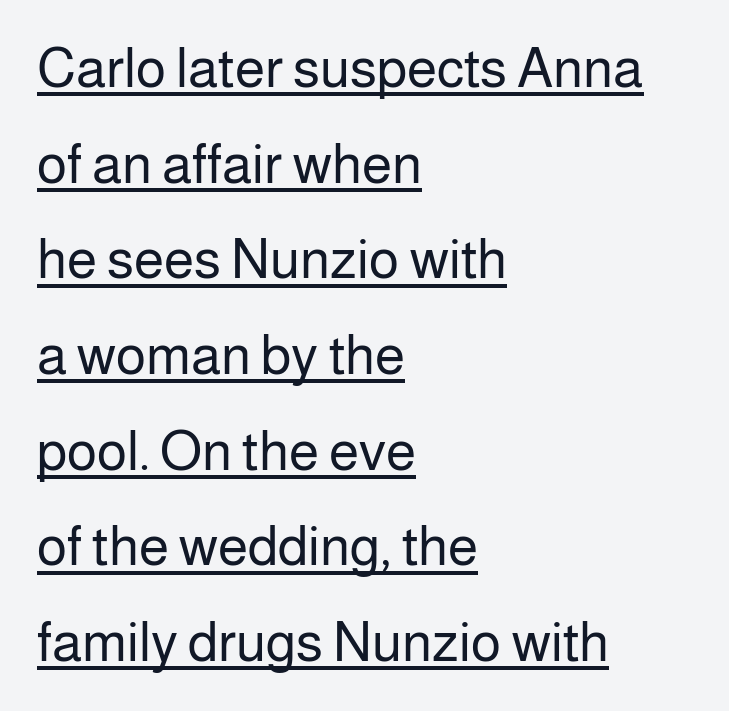
The image shows 55 px regular-weight sans-serif type, upright; set left-aligned, line spacing 1.74x, normal letter spacing, underlined; low stroke contrast and a medium x-height.
